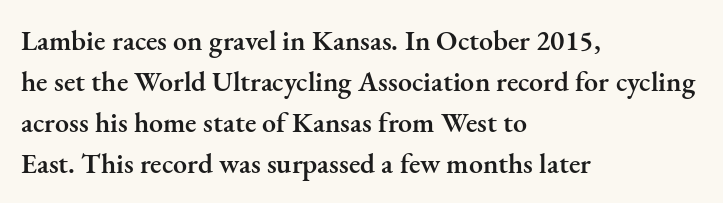
Q: Is the text bold? A: Semi-bold.
Q: Is the text italic (slanted)? A: No, it is upright.
Q: Is the typeface a serif or a sans-serif typeface? A: Serif.
Q: Is the text underlined? A: No.
Q: How is the paragraph aligned? A: Left-aligned.
Q: Is the spacing between letters normal or unusually wide? A: Normal.
Q: Is the spacing between lines tight, normal or loose? A: Normal.
Q: Width (condensed, normal, or wide)? A: Normal.
Q: Stroke contrast? A: Medium.
Q: x-height? A: Small.
Q: Monospaced? A: No.
